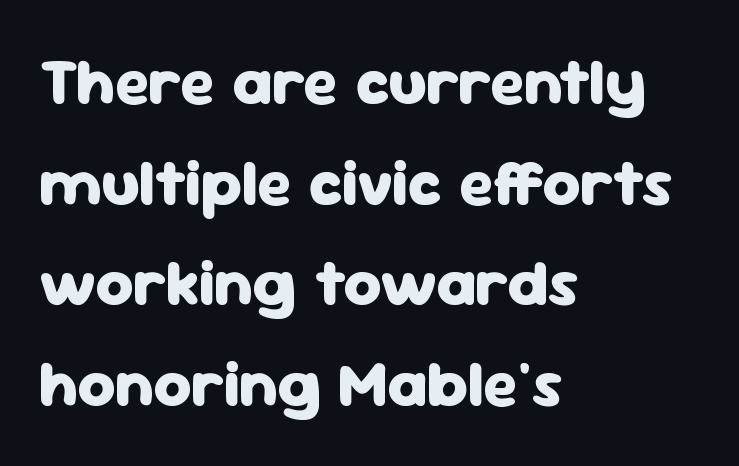
The image shows 65 px heavy sans-serif type, upright; set left-aligned, normal line spacing (1.55x), normal letter spacing, not underlined; low stroke contrast and a medium x-height.
